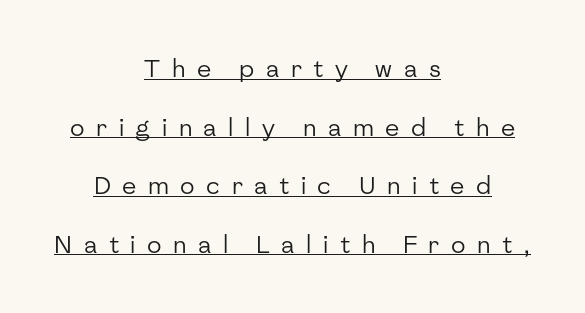
The image shows 24 px text type, upright; set centered, loose line spacing (2.44x), unusually wide letter spacing (+0.48 em), underlined.
